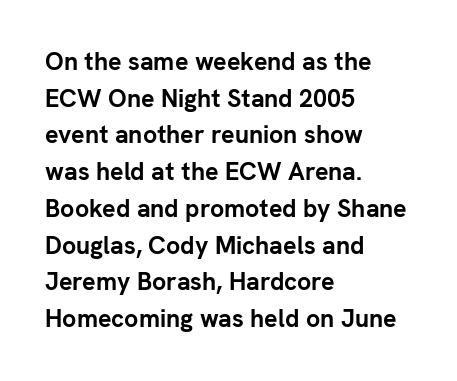
Q: Is the text bold? A: Yes.
Q: Is the text italic (slanted)? A: No, it is upright.
Q: Is the text underlined? A: No.
Q: How is the paragraph aligned? A: Left-aligned.
Q: Is the spacing between letters normal or unusually wide? A: Normal.
Q: Is the spacing between lines tight, normal or loose? A: Normal.
